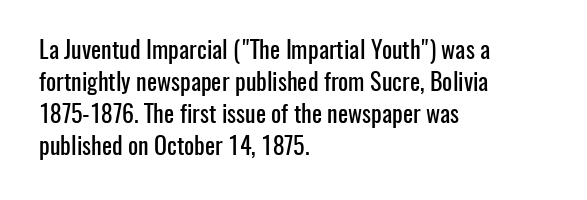
The image shows 24 px text type, upright; set left-aligned, normal line spacing (1.34x), normal letter spacing, not underlined.
